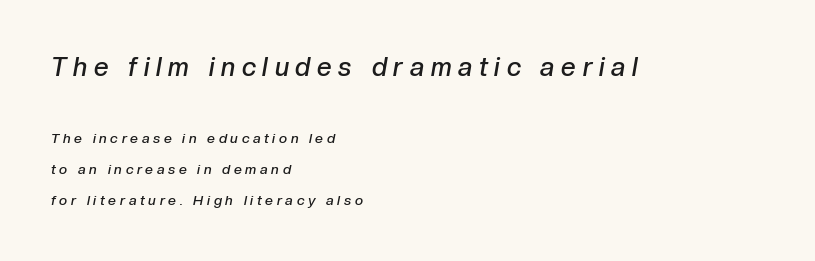
The image shows 26 px text type, italic (leaning right); set left-aligned, loose line spacing (2.21x), unusually wide letter spacing (+0.26 em), not underlined; the first (top) block is 1.86x larger.
